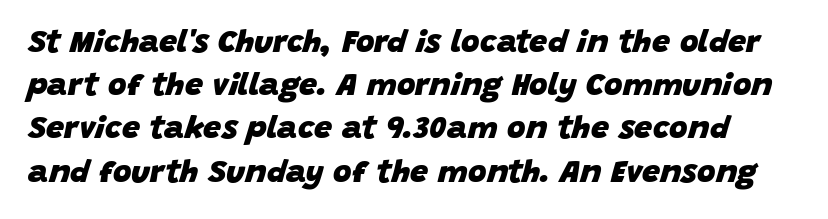
The rendering uses natural spacing where letterforms have individual widths. Reading down the column, the eye jumps a familiar distance to each next line. Each word holds together tightly as a unit, with standard inter-letter gaps. Does the weight exceed regular? Yes, all the way to bold. Slanted lettering throughout. This rendering features lettering with no underline.
